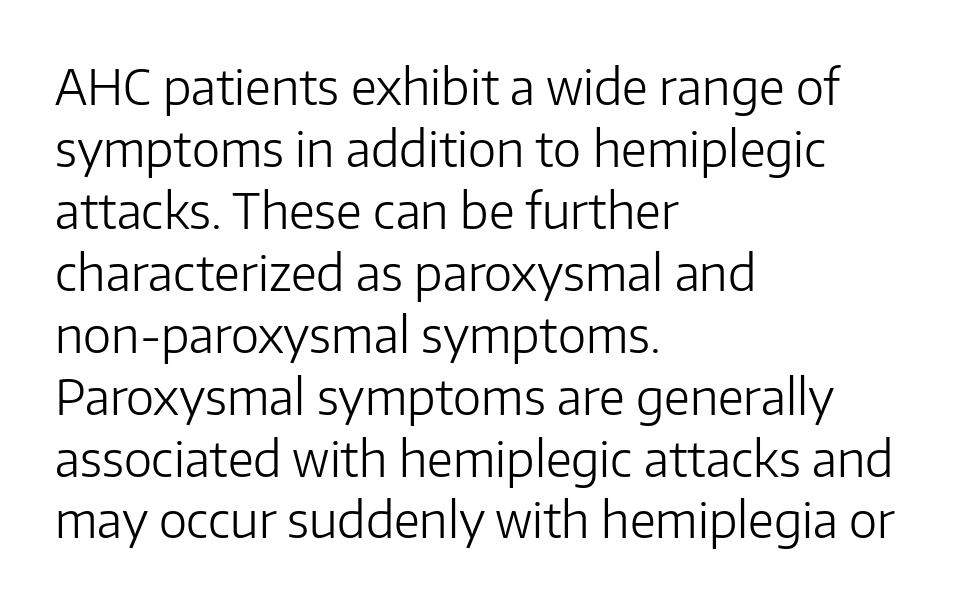
The image shows 48 px light sans-serif type, upright; set left-aligned, normal line spacing (1.29x), normal letter spacing, not underlined; low stroke contrast and a medium x-height.
